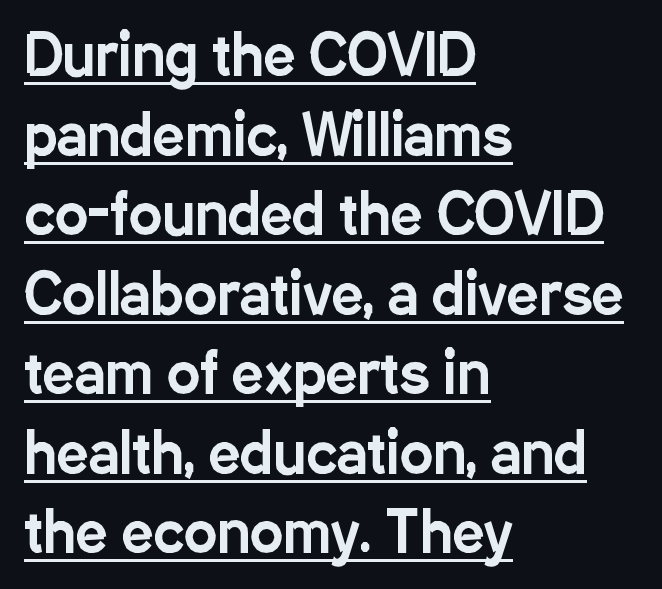
This rendering uses left alignment, leaving the right contour irregular. Nope, no serifs anywhere on these letters. In terms of letterspacing, this is plain default setting. Character widths vary here, with narrow letters taking less room than wide ones.
